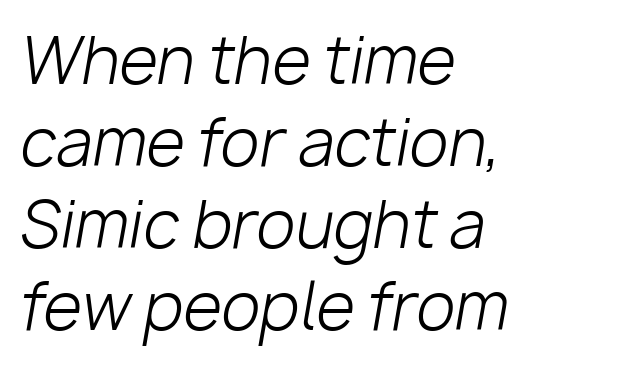
Q: Is the text bold? A: No.
Q: Is the text italic (slanted)? A: Yes, it leans right by about 10 degrees.
Q: Is the text underlined? A: No.
Q: How is the paragraph aligned? A: Left-aligned.
Q: Is the spacing between letters normal or unusually wide? A: Normal.
Q: Is the spacing between lines tight, normal or loose? A: Normal.
Q: Width (condensed, normal, or wide)? A: Normal.
Q: Stroke contrast? A: Low.
Q: x-height? A: Medium.
Q: Monospaced? A: No.
